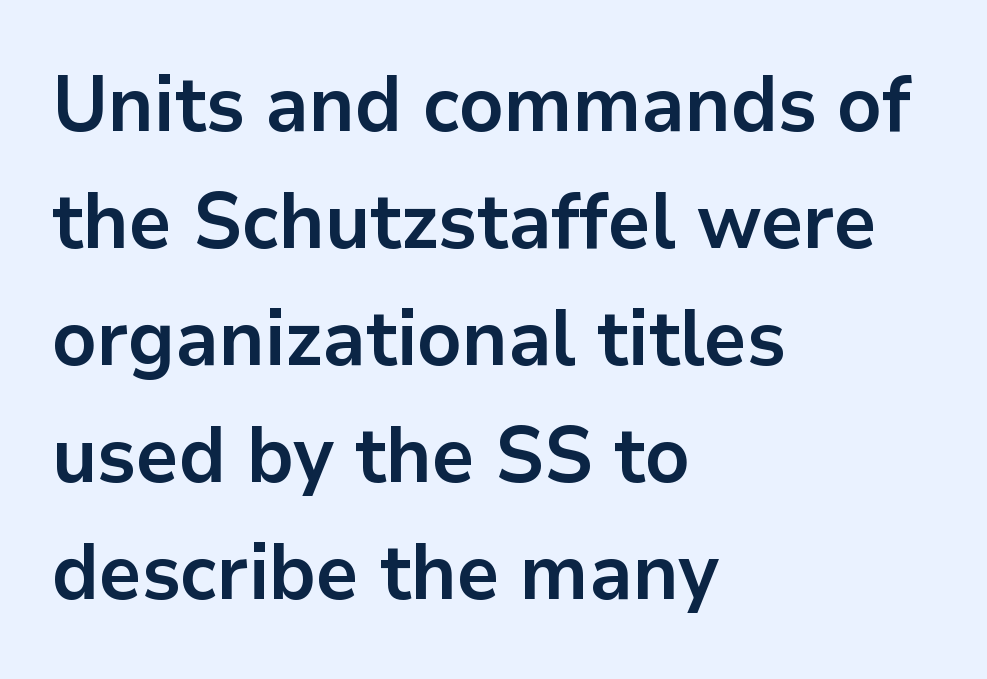
Q: Is the text bold? A: Yes.
Q: Is the text italic (slanted)? A: No, it is upright.
Q: Is the typeface a serif or a sans-serif typeface? A: Sans-serif.
Q: Is the text underlined? A: No.
Q: How is the paragraph aligned? A: Left-aligned.
Q: Is the spacing between letters normal or unusually wide? A: Normal.
Q: Is the spacing between lines tight, normal or loose? A: Normal.
Q: Width (condensed, normal, or wide)? A: Normal.
Q: Stroke contrast? A: Low.
Q: x-height? A: Medium.
Q: Monospaced? A: No.
